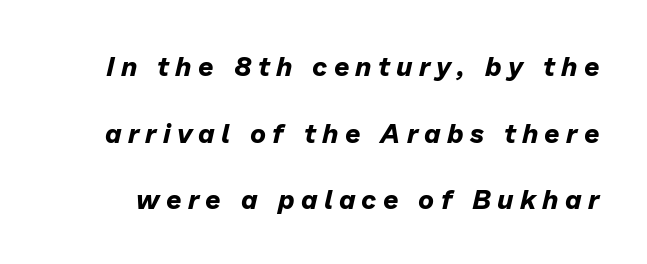
{"italic": "yes", "lean": "right", "slant_degrees": 13, "bold": "yes", "underline": "no", "line_spacing": "loose", "line_spacing_ratio": 2.47, "letter_spacing": "wide", "letter_spacing_em": 0.23, "glyph_px": 27}
